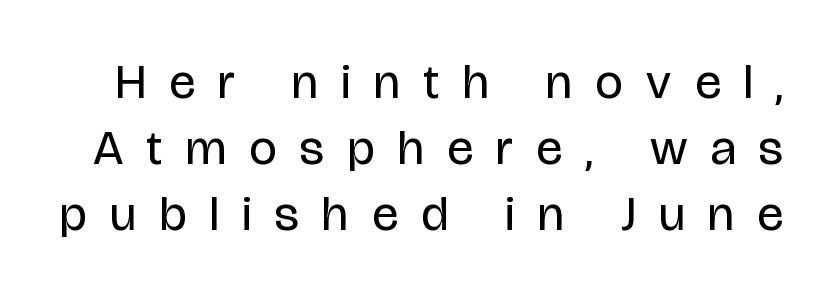
{"serif": "no", "italic": "no", "bold": "no", "weight": "regular", "width": "condensed", "stroke_contrast": "low", "x_height": "large", "monospaced": "no", "underline": "no", "line_spacing": "normal", "line_spacing_ratio": 1.35, "letter_spacing": "wide", "letter_spacing_em": 0.48, "glyph_px": 49}
